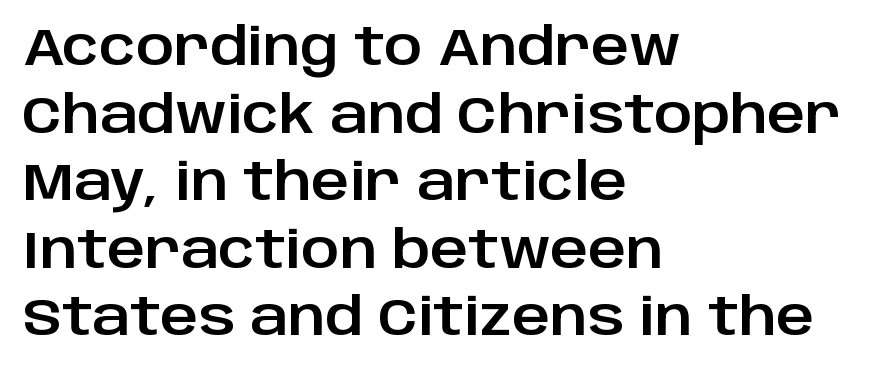
{"serif": "no", "italic": "no", "width": "normal", "stroke_contrast": "low", "x_height": "large", "monospaced": "no", "underline": "no", "align": "left", "line_spacing": "normal", "line_spacing_ratio": 1.3, "letter_spacing": "normal", "letter_spacing_em": 0.0, "glyph_px": 52}
